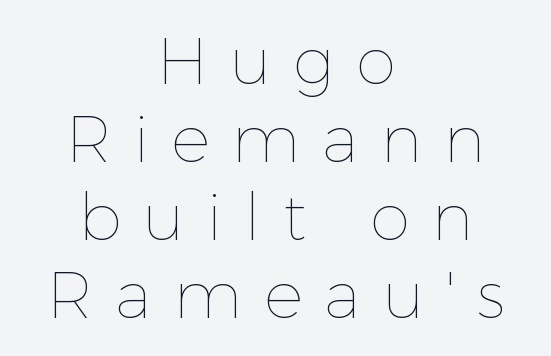
{"italic": "no", "bold": "no", "weight": "thin", "width": "normal", "x_height": "medium", "monospaced": "no", "underline": "no", "align": "center", "line_spacing_ratio": 1.2, "letter_spacing": "wide", "letter_spacing_em": 0.34, "glyph_px": 65}
